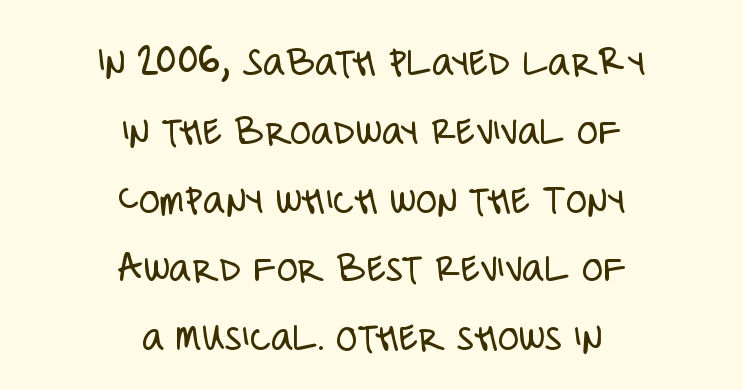
What's the leading like? Ordinary, nothing unusual. Tracking value appears to be zero — textbook default spacing. This rendering uses center alignment, leaving both contours irregular but symmetric. A clean baseline with only descenders dipping below it.
